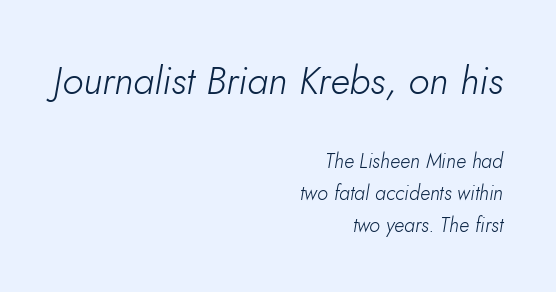
{"italic": "yes", "lean": "right", "slant_degrees": 10, "bold": "no", "weight": "light", "width": "normal", "stroke_contrast": "low", "x_height": "small", "monospaced": "no", "underline": "no", "align": "right", "line_spacing": "normal", "line_spacing_ratio": 1.6, "letter_spacing": "normal", "letter_spacing_em": 0.0, "larger_block": "first", "size_ratio": 1.95, "glyph_px": 39}
